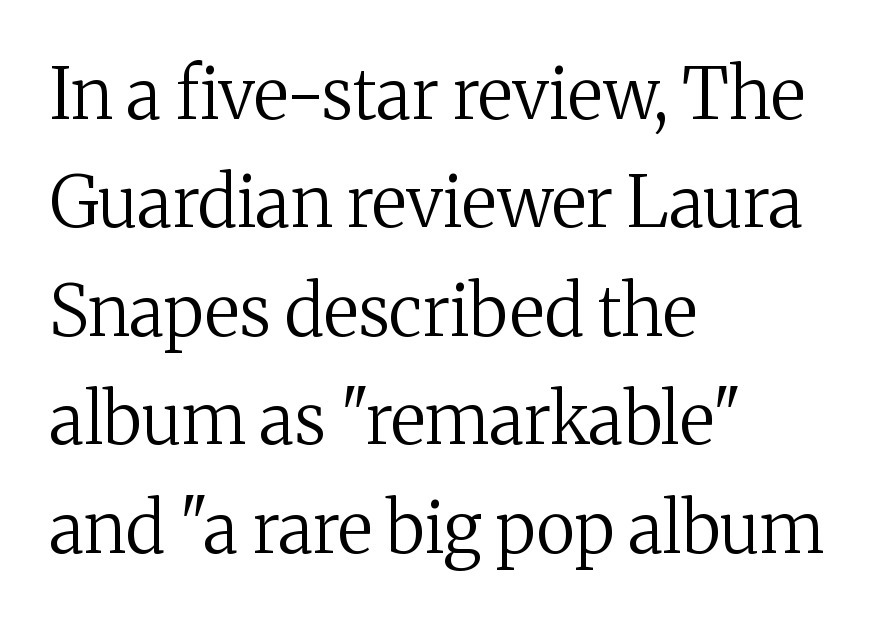
{"serif": "yes", "italic": "no", "bold": "no", "weight": "regular", "width": "normal", "stroke_contrast": "medium", "x_height": "medium", "monospaced": "no", "underline": "no", "align": "left", "line_spacing": "normal", "line_spacing_ratio": 1.55, "letter_spacing": "normal", "letter_spacing_em": 0.0, "glyph_px": 70}
